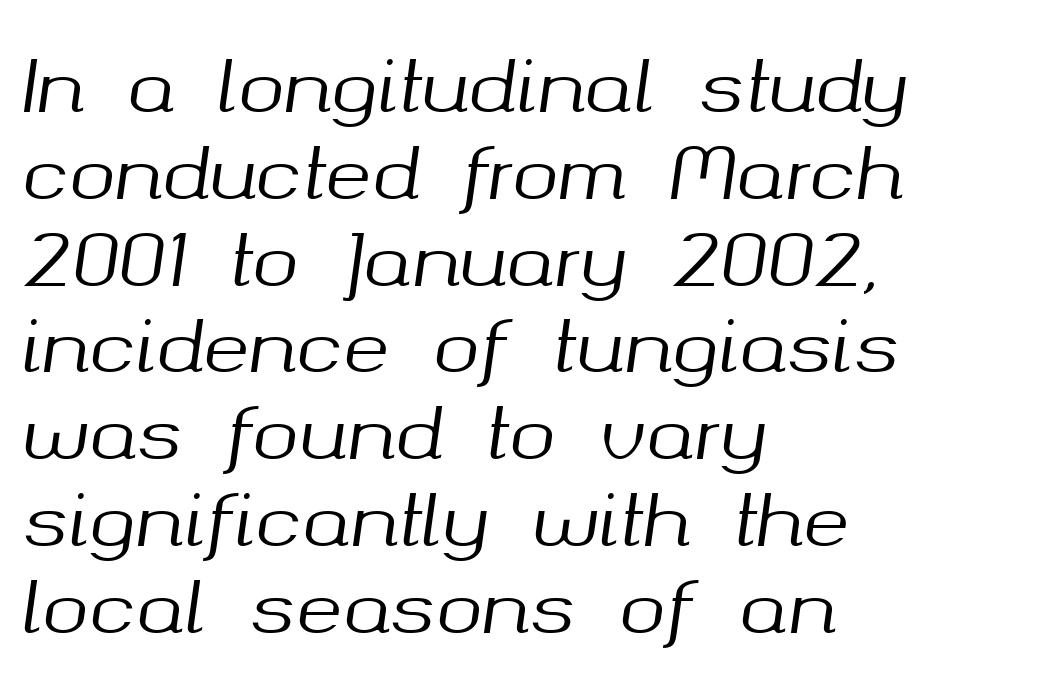
Q: Is the text italic (slanted)? A: Yes, it leans right by about 8 degrees.
Q: Is the text underlined? A: No.
Q: How is the paragraph aligned? A: Left-aligned.
Q: Is the spacing between letters normal or unusually wide? A: Normal.
Q: Width (condensed, normal, or wide)? A: Normal.
Q: Stroke contrast? A: Medium.
Q: x-height? A: Medium.
Q: Monospaced? A: No.
